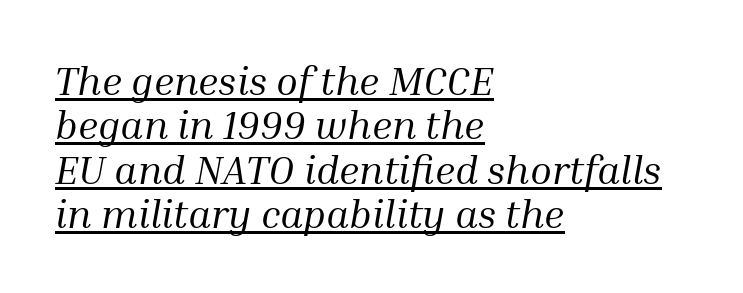
{"serif": "yes", "italic": "yes", "lean": "right", "slant_degrees": 10, "bold": "no", "weight": "regular", "width": "normal", "stroke_contrast": "medium", "x_height": "medium", "monospaced": "no", "underline": "yes", "align": "left", "line_spacing": "tight", "line_spacing_ratio": 1.11, "letter_spacing": "normal", "letter_spacing_em": 0.0, "glyph_px": 40}
